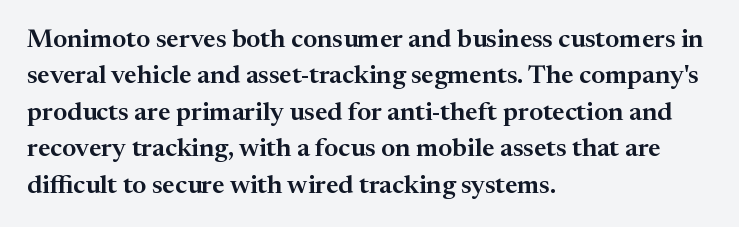
Q: Is the text italic (slanted)? A: No, it is upright.
Q: Is the text underlined? A: No.
Q: How is the paragraph aligned? A: Left-aligned.
Q: Is the spacing between letters normal or unusually wide? A: Normal.
Q: Is the spacing between lines tight, normal or loose? A: Normal.
